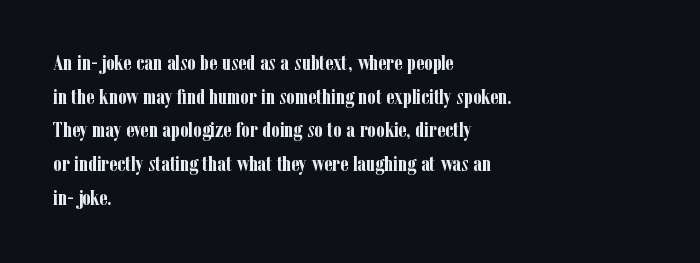
The image shows 22 px bold type, upright; set left-aligned, normal line spacing (1.53x), normal letter spacing, not underlined.
